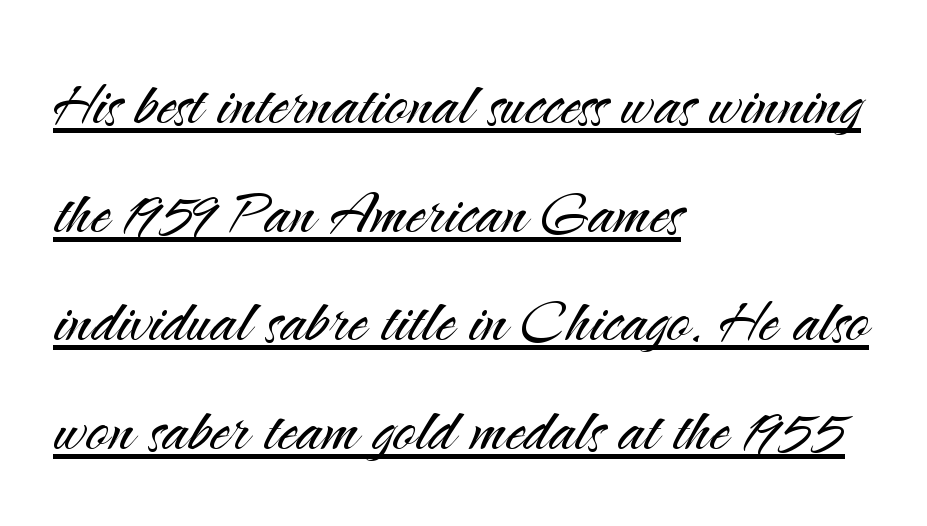
The image shows 77 px light sans-serif type; set left-aligned, normal line spacing (1.41x), normal letter spacing, underlined; medium stroke contrast and a small x-height.
